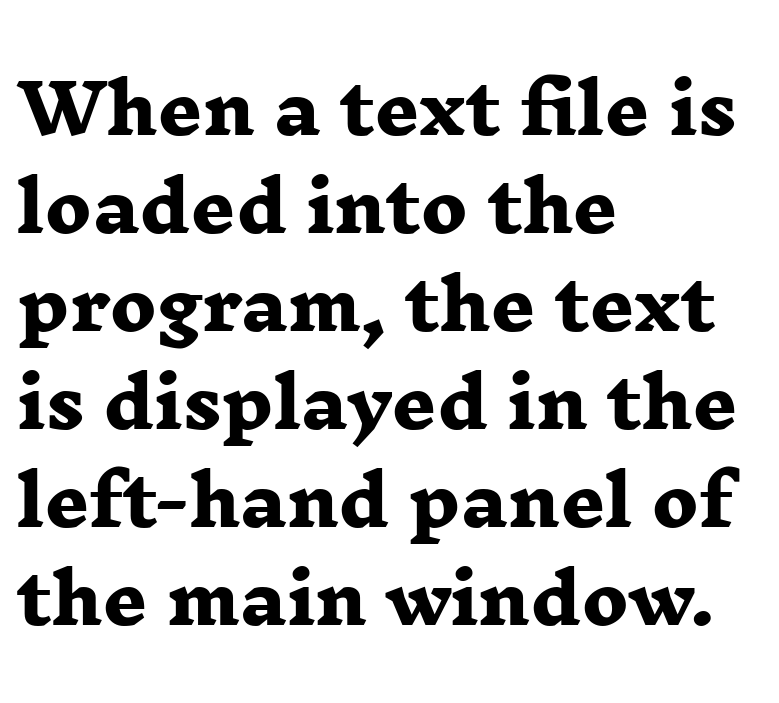
The designer went with a serif here, giving each stem small feet. These lines are set flush left with a ragged right edge. Standard letterfit; no display-style spreading of the glyphs. These lines are rendered in a variable-pitch font. Is the type bold? Yes — the strokes are clearly thick and heavy. Successive baselines arrive at the customary interval.
